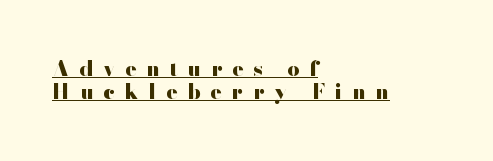
{"italic": "no", "bold": "yes", "underline": "yes", "align": "left", "line_spacing": "tight", "line_spacing_ratio": 1.11, "letter_spacing": "wide", "letter_spacing_em": 0.46, "glyph_px": 21}
